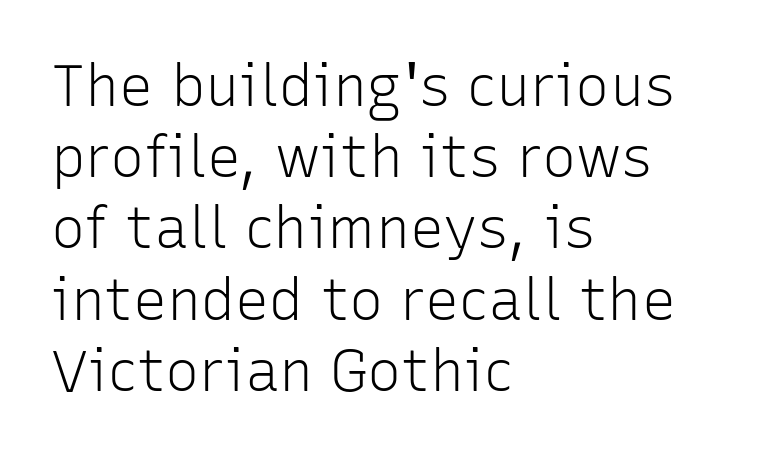
Q: Is the text bold? A: No.
Q: Is the text italic (slanted)? A: No, it is upright.
Q: Is the typeface a serif or a sans-serif typeface? A: Sans-serif.
Q: Is the text underlined? A: No.
Q: How is the paragraph aligned? A: Left-aligned.
Q: Is the spacing between letters normal or unusually wide? A: Normal.
Q: Is the spacing between lines tight, normal or loose? A: Normal.
Q: Width (condensed, normal, or wide)? A: Normal.
Q: Stroke contrast? A: Low.
Q: x-height? A: Medium.
Q: Monospaced? A: No.
